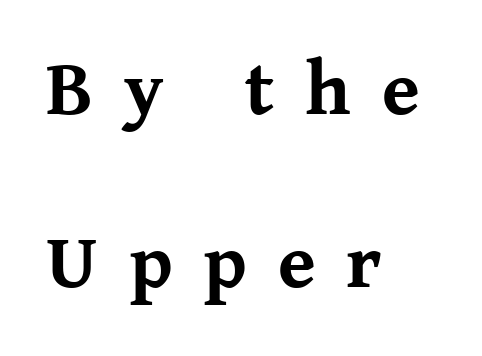
{"serif": "yes", "italic": "no", "bold": "yes", "weight": "bold", "width": "normal", "stroke_contrast": "medium", "x_height": "medium", "monospaced": "no", "underline": "no", "align": "left", "line_spacing": "loose", "line_spacing_ratio": 2.25, "letter_spacing": "wide", "letter_spacing_em": 0.4, "glyph_px": 77}
